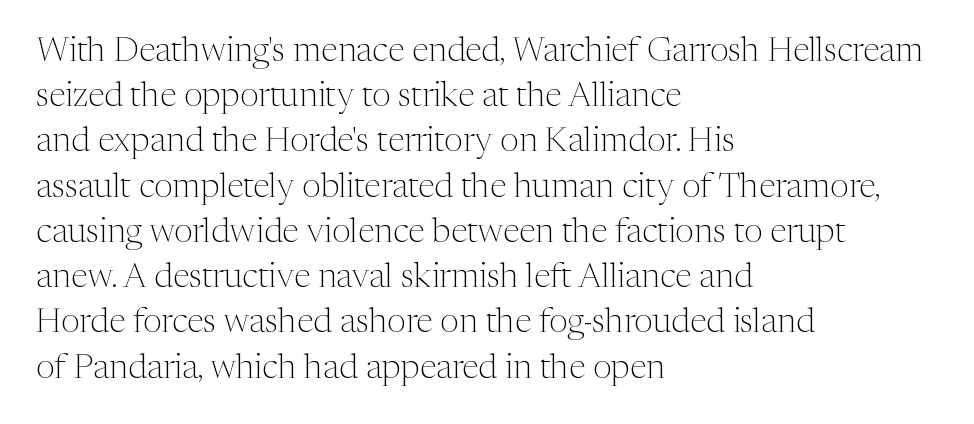
The lettering stays uniformly vertical, giving the passage a roman look. A typesetter would call this zero additional tracking. The characters display serif detailing at their extremities. Summary of weight: not heavy and not bold.
